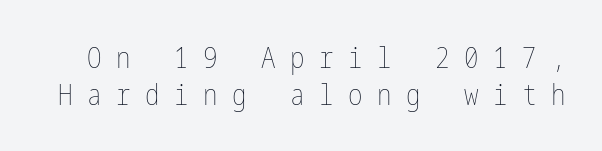
Q: Is the text bold? A: No.
Q: Is the text italic (slanted)? A: No, it is upright.
Q: Is the text underlined? A: No.
Q: Is the spacing between letters normal or unusually wide? A: Unusually wide.
Q: Is the spacing between lines tight, normal or loose? A: Normal.
Q: Width (condensed, normal, or wide)? A: Condensed.
Q: Stroke contrast? A: Low.
Q: x-height? A: Medium.
